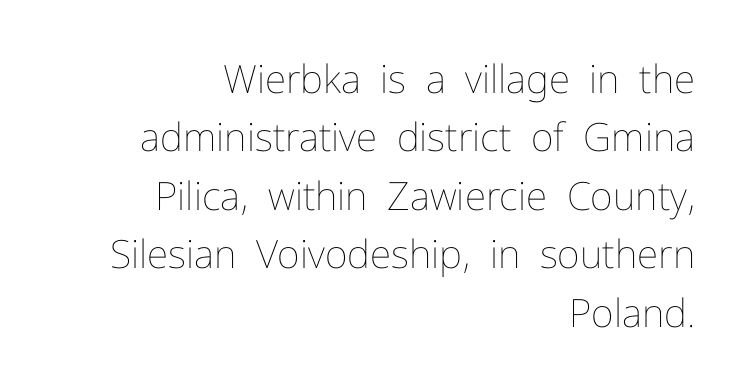
Q: Is the text bold? A: No.
Q: Is the text italic (slanted)? A: No, it is upright.
Q: Is the text underlined? A: No.
Q: How is the paragraph aligned? A: Right-aligned.
Q: Is the spacing between letters normal or unusually wide? A: Normal.
Q: Is the spacing between lines tight, normal or loose? A: Normal.
Q: Width (condensed, normal, or wide)? A: Normal.
Q: Stroke contrast? A: Low.
Q: x-height? A: Medium.
Q: Monospaced? A: No.
